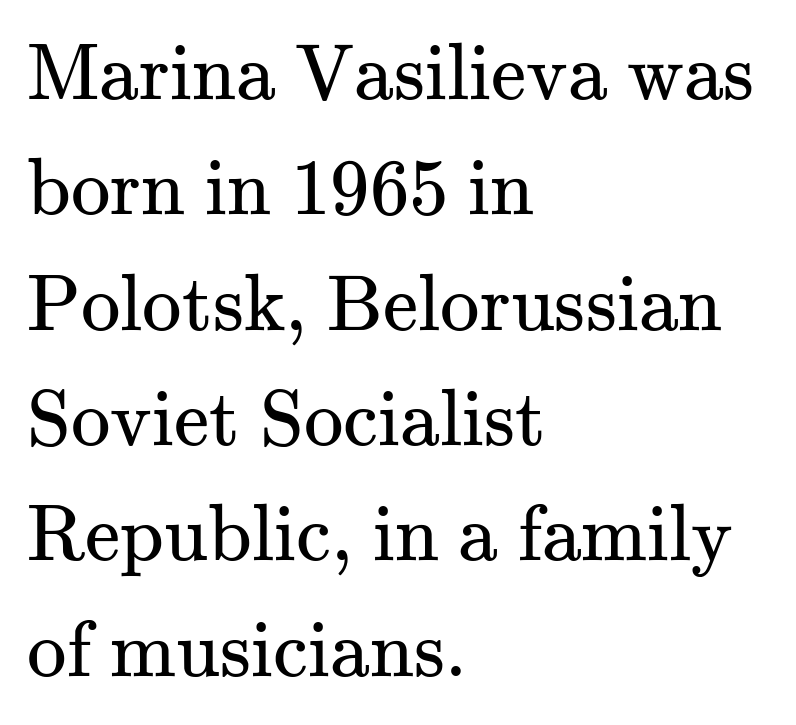
Q: Is the text bold? A: No.
Q: Is the text italic (slanted)? A: No, it is upright.
Q: Is the typeface a serif or a sans-serif typeface? A: Serif.
Q: Is the text underlined? A: No.
Q: How is the paragraph aligned? A: Left-aligned.
Q: Is the spacing between letters normal or unusually wide? A: Normal.
Q: Is the spacing between lines tight, normal or loose? A: Normal.
Q: Width (condensed, normal, or wide)? A: Normal.
Q: Stroke contrast? A: Medium.
Q: x-height? A: Small.
Q: Monospaced? A: No.
